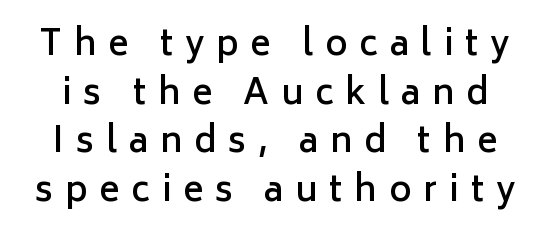
{"serif": "no", "italic": "no", "bold": "semi", "weight": "semibold", "width": "normal", "stroke_contrast": "low", "x_height": "medium", "monospaced": "no", "underline": "no", "line_spacing": "normal", "line_spacing_ratio": 1.43, "letter_spacing": "wide", "letter_spacing_em": 0.35, "glyph_px": 34}
